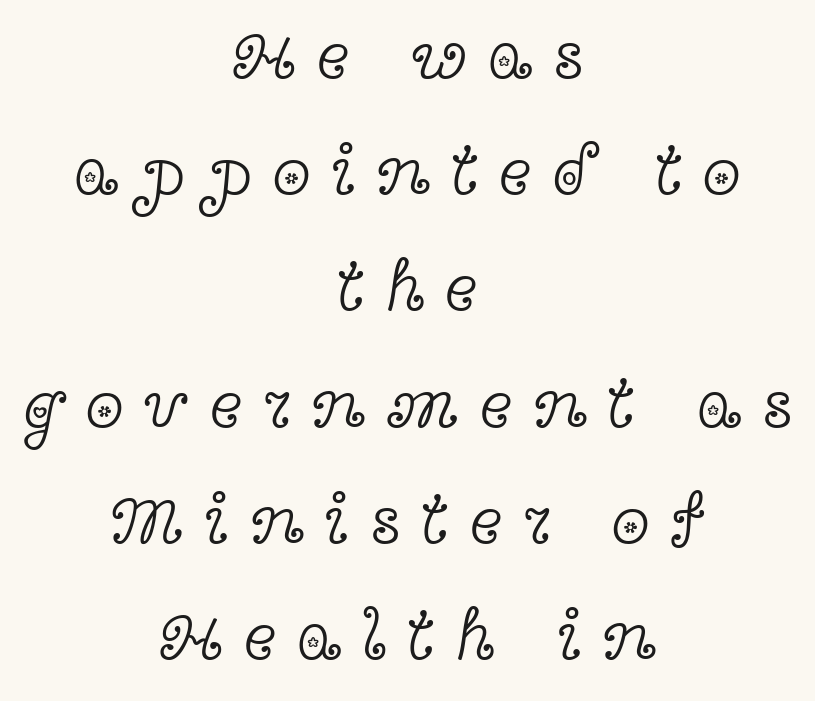
Q: Is the text bold? A: No.
Q: Is the text italic (slanted)? A: Yes.
Q: Is the typeface a serif or a sans-serif typeface? A: Serif.
Q: Is the text underlined? A: No.
Q: How is the paragraph aligned? A: Centered.
Q: Is the spacing between letters normal or unusually wide? A: Unusually wide.
Q: Is the spacing between lines tight, normal or loose? A: Normal.
Q: Width (condensed, normal, or wide)? A: Wide.
Q: x-height? A: Medium.
Q: Monospaced? A: No.
